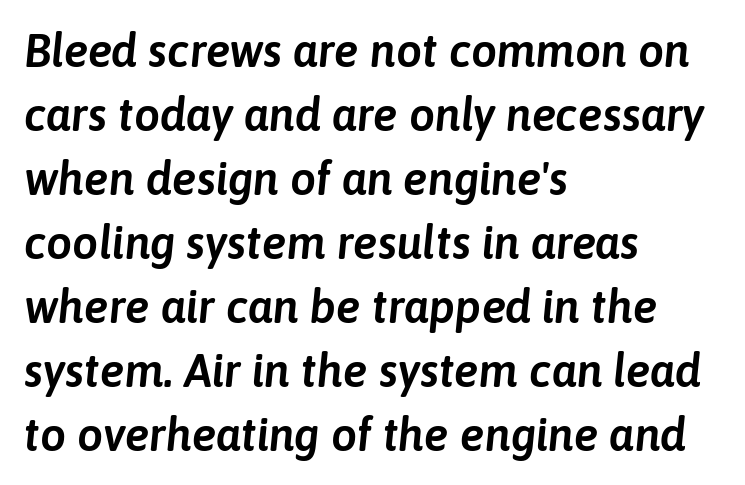
Q: Is the text italic (slanted)? A: Yes, it leans right by about 6 degrees.
Q: Is the text underlined? A: No.
Q: How is the paragraph aligned? A: Left-aligned.
Q: Is the spacing between letters normal or unusually wide? A: Normal.
Q: Is the spacing between lines tight, normal or loose? A: Normal.
Q: Width (condensed, normal, or wide)? A: Normal.
Q: Stroke contrast? A: Low.
Q: x-height? A: Medium.
Q: Monospaced? A: No.
